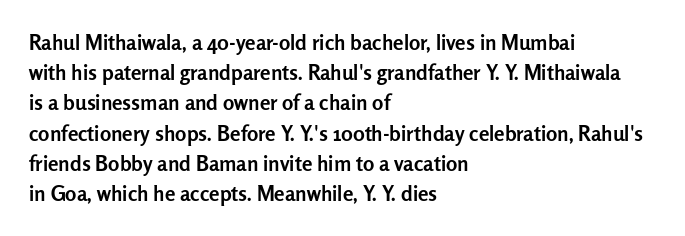
Q: Is the text bold? A: Yes.
Q: Is the text italic (slanted)? A: No, it is upright.
Q: Is the text underlined? A: No.
Q: How is the paragraph aligned? A: Left-aligned.
Q: Is the spacing between letters normal or unusually wide? A: Normal.
Q: Is the spacing between lines tight, normal or loose? A: Normal.
